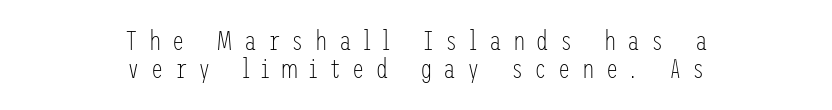
The image shows 28 px light, condensed sans-serif type, upright; set centered, tight line spacing (1.01x), unusually wide letter spacing (+0.4 em), not underlined; low stroke contrast and a medium x-height.
